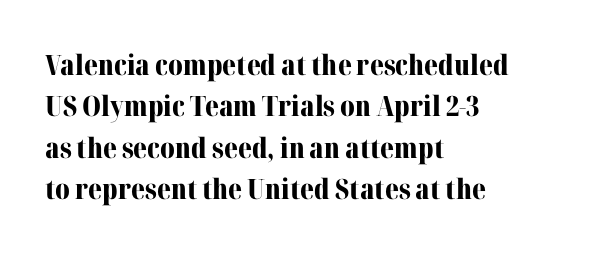
Q: Is the text bold? A: Yes.
Q: Is the text italic (slanted)? A: No, it is upright.
Q: Is the typeface a serif or a sans-serif typeface? A: Serif.
Q: Is the text underlined? A: No.
Q: How is the paragraph aligned? A: Left-aligned.
Q: Is the spacing between letters normal or unusually wide? A: Normal.
Q: Is the spacing between lines tight, normal or loose? A: Normal.
Q: Width (condensed, normal, or wide)? A: Normal.
Q: Stroke contrast? A: Medium.
Q: x-height? A: Medium.
Q: Monospaced? A: No.
